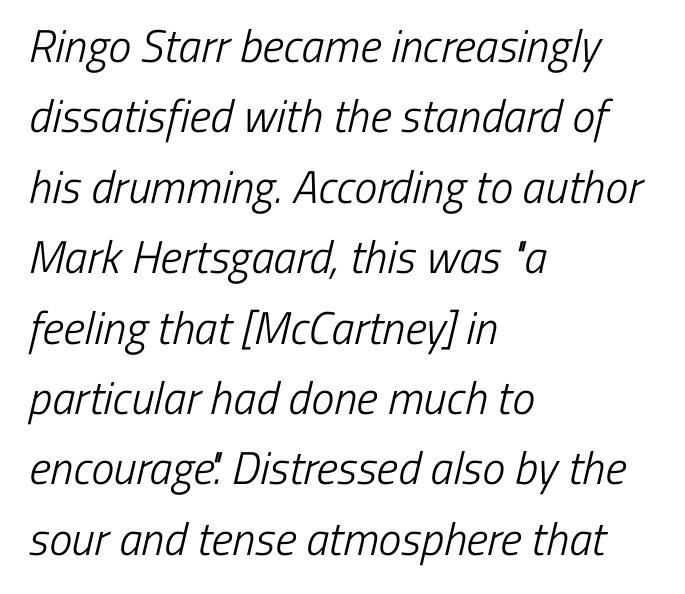
The image shows 46 px light, condensed sans-serif type; set left-aligned, normal line spacing (1.53x), normal letter spacing, not underlined; low stroke contrast and a medium x-height.
